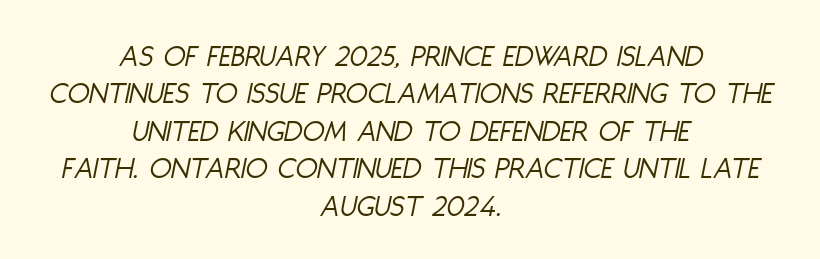
Q: Is the text bold? A: No.
Q: Is the text italic (slanted)? A: Yes, it leans right by about 11 degrees.
Q: Is the text underlined? A: No.
Q: How is the paragraph aligned? A: Centered.
Q: Is the spacing between letters normal or unusually wide? A: Normal.
Q: Width (condensed, normal, or wide)? A: Condensed.
Q: Stroke contrast? A: Low.
Q: x-height? A: Large.
Q: Monospaced? A: No.
